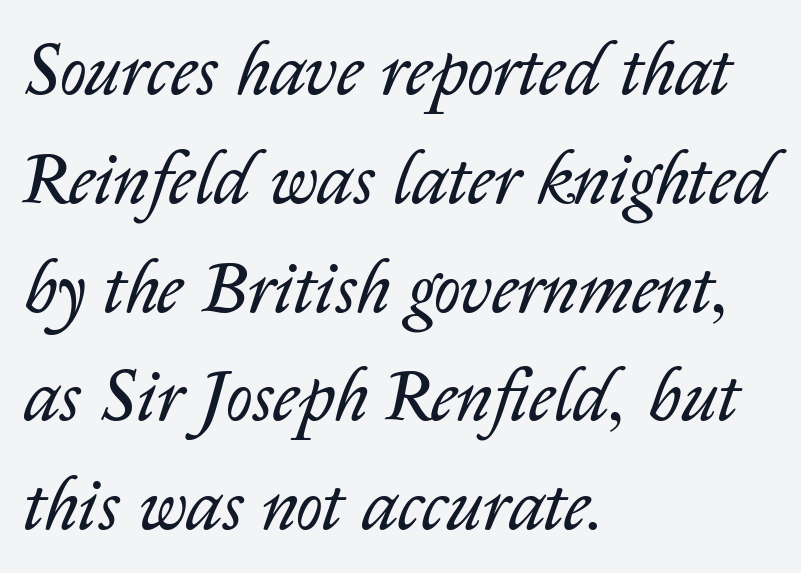
The image shows 73 px regular-weight type, italic (leaning right); set left-aligned, normal line spacing (1.49x), normal letter spacing, not underlined; low stroke contrast and a medium x-height.
